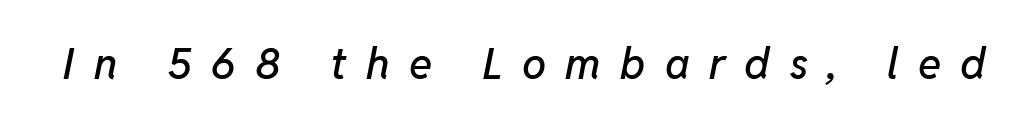
The image shows 43 px text type, italic (leaning right); set unusually wide letter spacing (+0.45 em), not underlined; low stroke contrast and a medium x-height.
